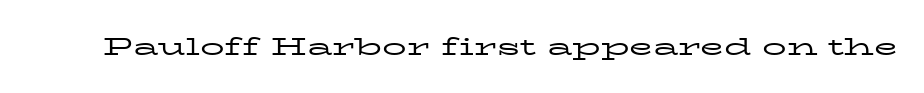
The image shows 24 px text type, upright; set normal letter spacing, not underlined.
